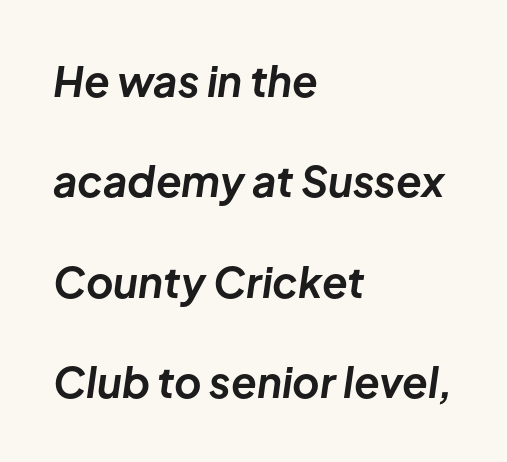
The image shows 42 px bold type, italic (leaning right); set left-aligned, loose line spacing (2.39x), normal letter spacing, not underlined; low stroke contrast and a medium x-height.
